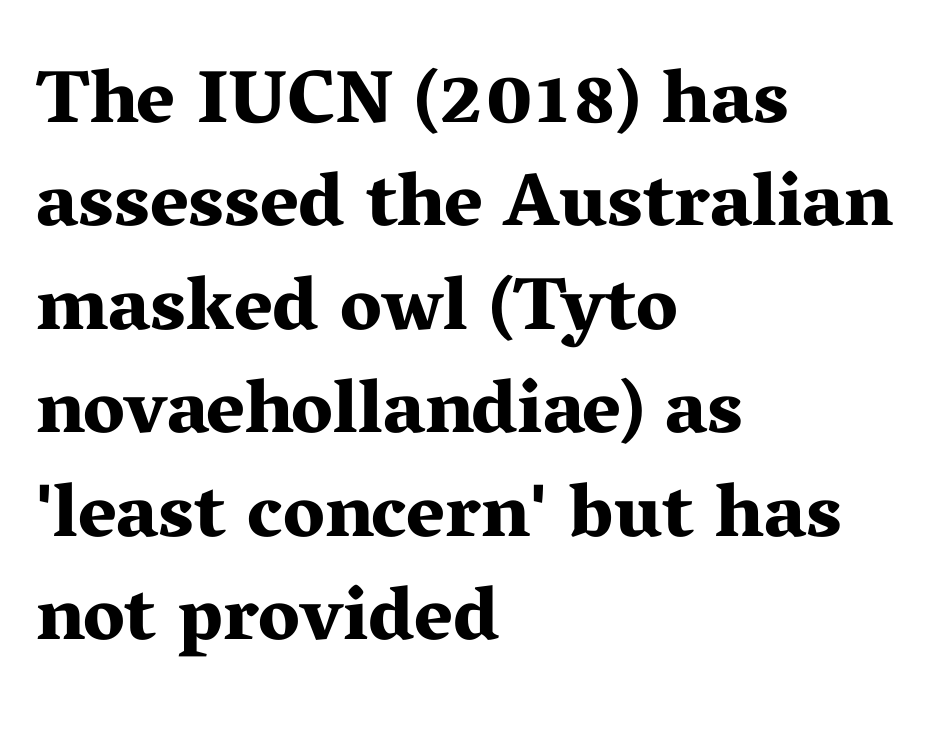
Q: Is the text bold? A: Yes.
Q: Is the text italic (slanted)? A: No, it is upright.
Q: Is the typeface a serif or a sans-serif typeface? A: Serif.
Q: Is the text underlined? A: No.
Q: How is the paragraph aligned? A: Left-aligned.
Q: Is the spacing between letters normal or unusually wide? A: Normal.
Q: Is the spacing between lines tight, normal or loose? A: Normal.
Q: Width (condensed, normal, or wide)? A: Wide.
Q: Stroke contrast? A: Medium.
Q: x-height? A: Medium.
Q: Monospaced? A: No.
